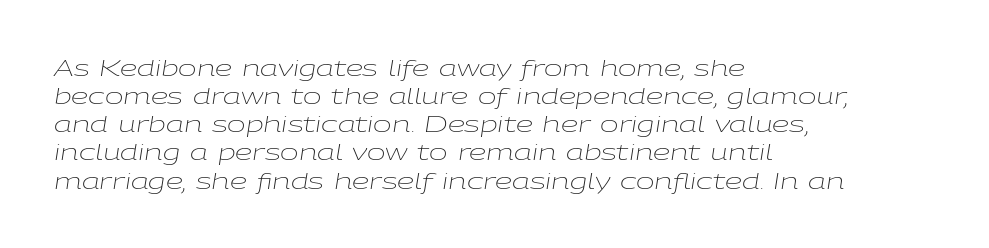
The image shows 22 px text type, italic (leaning right); set left-aligned, normal line spacing (1.28x), normal letter spacing, not underlined.
